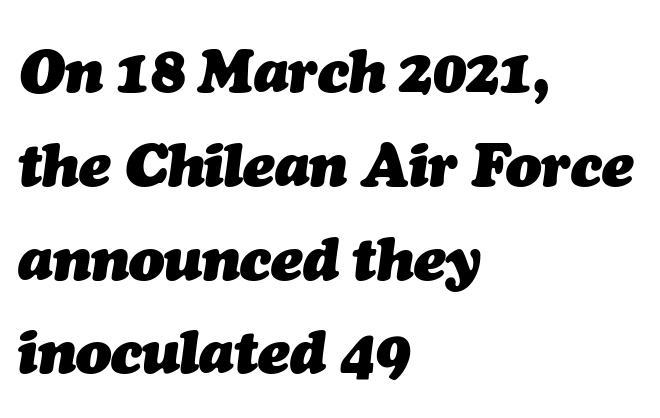
{"italic": "yes", "lean": "right", "slant_degrees": 7, "bold": "yes", "weight": "heavy", "width": "normal", "stroke_contrast": "medium", "x_height": "medium", "monospaced": "no", "underline": "no", "align": "left", "line_spacing": "normal", "line_spacing_ratio": 1.59, "letter_spacing": "normal", "letter_spacing_em": 0.0, "glyph_px": 59}
